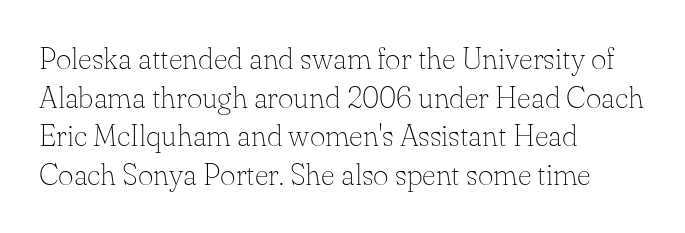
The image shows 30 px thin serif type, upright; set left-aligned, normal line spacing (1.29x), normal letter spacing, not underlined; low stroke contrast and a small x-height.
